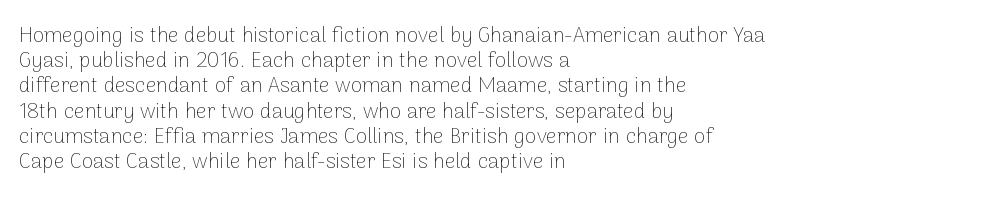
The letterforms sit shoulder to shoulder at normal distance. Typeset ragged right — the left edge is the straight one. The lettering holds an erect, upright posture throughout. Vertical stems look standard width or narrower in stroke. Beneath every word, the page is bare.
